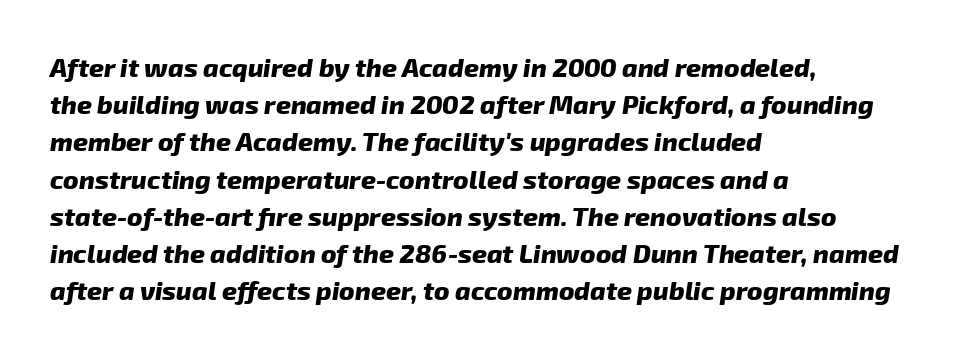
The letters are bold, with thick, heavy strokes. Anything drawn beneath the words? Only blank space. Students, observe: this is what conventionally led text looks like. The rag falls on the right side of this text block. Is the letter spacing exaggerated? No — it looks like the ordinary default.
